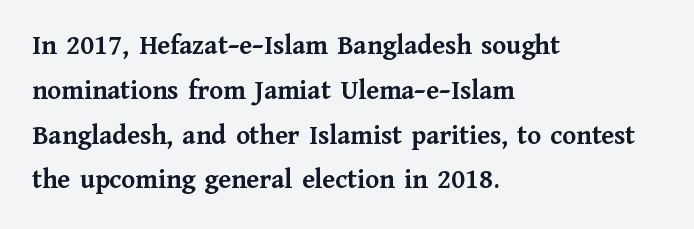
{"serif": "yes", "italic": "no", "bold": "yes", "weight": "semibold", "width": "normal", "stroke_contrast": "medium", "x_height": "medium", "monospaced": "no", "underline": "no", "align": "left", "line_spacing": "normal", "line_spacing_ratio": 1.6, "letter_spacing": "normal", "letter_spacing_em": 0.0, "glyph_px": 28}
